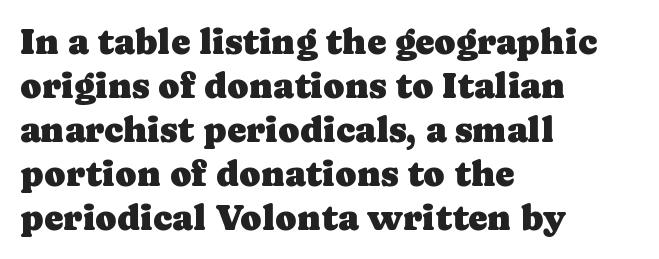
Q: Is the text italic (slanted)? A: No, it is upright.
Q: Is the typeface a serif or a sans-serif typeface? A: Serif.
Q: Is the text underlined? A: No.
Q: How is the paragraph aligned? A: Left-aligned.
Q: Is the spacing between letters normal or unusually wide? A: Normal.
Q: Width (condensed, normal, or wide)? A: Normal.
Q: Stroke contrast? A: Low.
Q: x-height? A: Medium.
Q: Monospaced? A: No.
